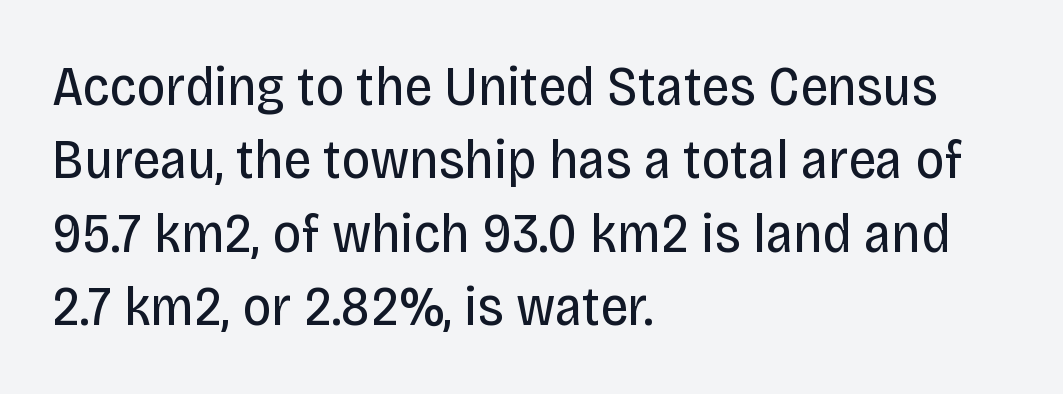
The image shows 56 px regular-weight, condensed sans-serif type, upright; set left-aligned, normal line spacing (1.31x), normal letter spacing, not underlined; low stroke contrast and a large x-height.
